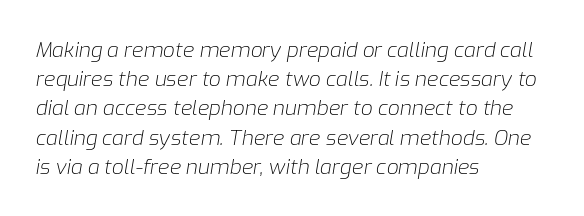
Q: Is the text bold? A: No.
Q: Is the text italic (slanted)? A: Yes, it leans right by about 9 degrees.
Q: Is the text underlined? A: No.
Q: How is the paragraph aligned? A: Left-aligned.
Q: Is the spacing between letters normal or unusually wide? A: Normal.
Q: Is the spacing between lines tight, normal or loose? A: Normal.
